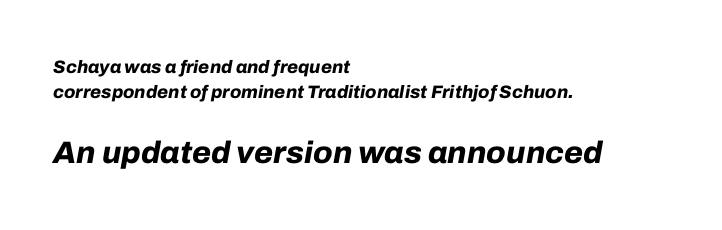
{"italic": "yes", "lean": "right", "slant_degrees": 10, "bold": "yes", "weight": "bold", "width": "normal", "stroke_contrast": "low", "x_height": "medium", "monospaced": "no", "underline": "no", "align": "left", "line_spacing": "normal", "line_spacing_ratio": 1.4, "letter_spacing": "normal", "letter_spacing_em": 0.0, "larger_block": "second", "size_ratio": 1.72, "glyph_px": 31}
